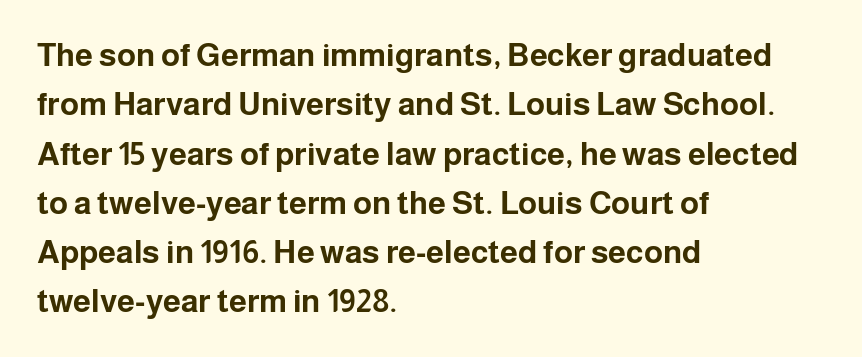
{"serif": "no", "italic": "no", "bold": "yes", "weight": "bold", "width": "normal", "stroke_contrast": "low", "x_height": "medium", "monospaced": "no", "underline": "no", "align": "left", "line_spacing": "normal", "line_spacing_ratio": 1.54, "letter_spacing": "normal", "letter_spacing_em": 0.0, "glyph_px": 32}
